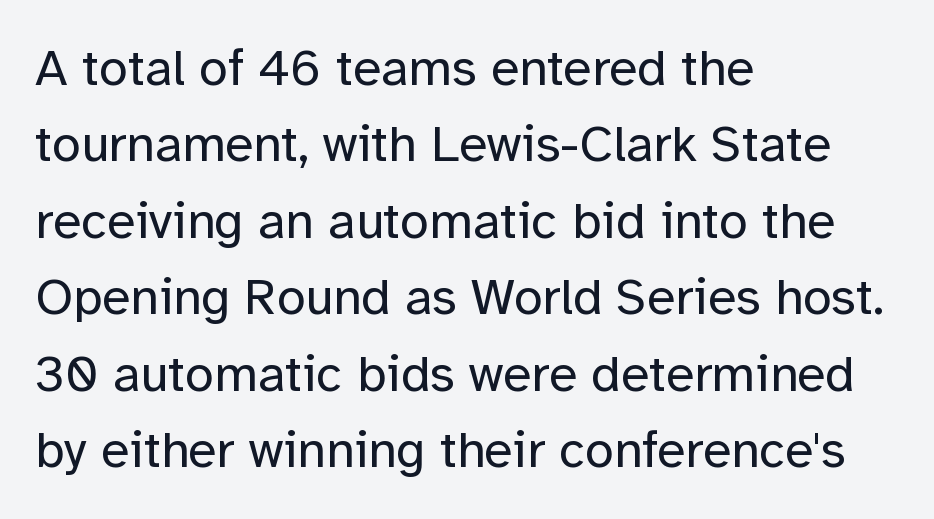
{"serif": "no", "italic": "no", "bold": "no", "weight": "regular", "width": "normal", "stroke_contrast": "low", "x_height": "medium", "monospaced": "no", "underline": "no", "align": "left", "line_spacing": "normal", "line_spacing_ratio": 1.47, "letter_spacing": "normal", "letter_spacing_em": 0.0, "glyph_px": 52}
